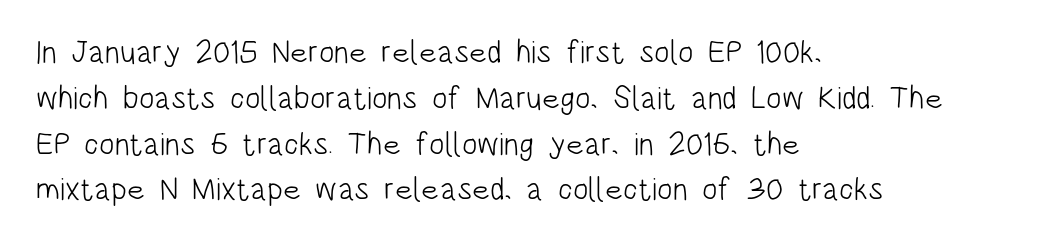
Q: Is the text bold? A: No.
Q: Is the text italic (slanted)? A: No, it is upright.
Q: Is the typeface a serif or a sans-serif typeface? A: Sans-serif.
Q: Is the text underlined? A: No.
Q: How is the paragraph aligned? A: Left-aligned.
Q: Is the spacing between letters normal or unusually wide? A: Normal.
Q: Is the spacing between lines tight, normal or loose? A: Normal.
Q: Width (condensed, normal, or wide)? A: Condensed.
Q: Stroke contrast? A: Low.
Q: x-height? A: Large.
Q: Monospaced? A: No.
